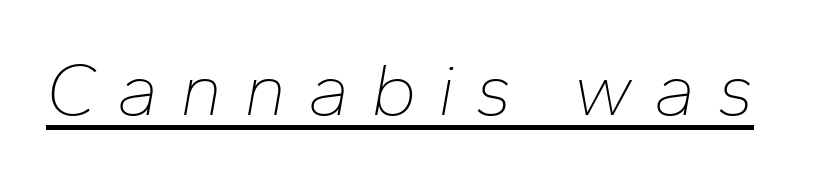
Here the designer chose a conventional face with non-uniform glyph widths. It's the slanting kind of type. Short note: letters widely spaced. This is underlined copy, the kind a proofreader might mark for attention. Stems here are at most as thick as an everyday book face.
